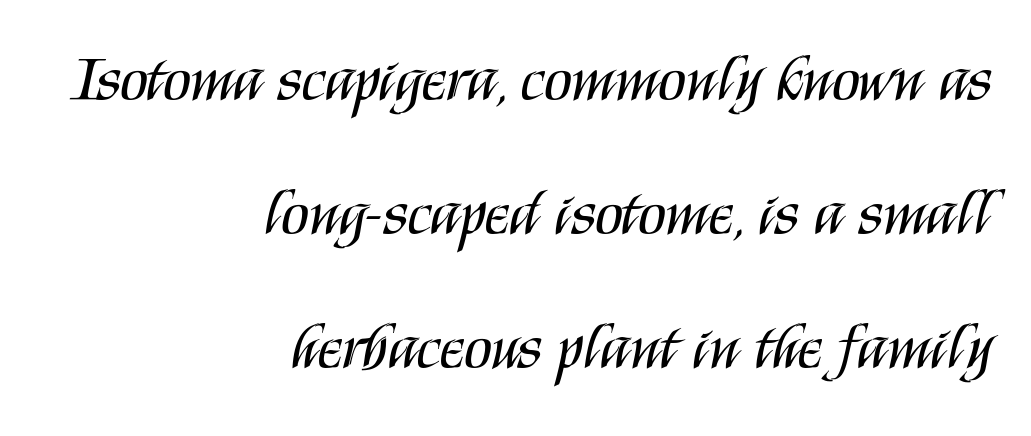
This block would shrink considerably if given ordinary leading; it's expanded now. Standard letterfit; no display-style spreading of the glyphs. These lines are rendered in a variable-pitch font. The words here are not underlined. The passage shown is not bold in any degree.
